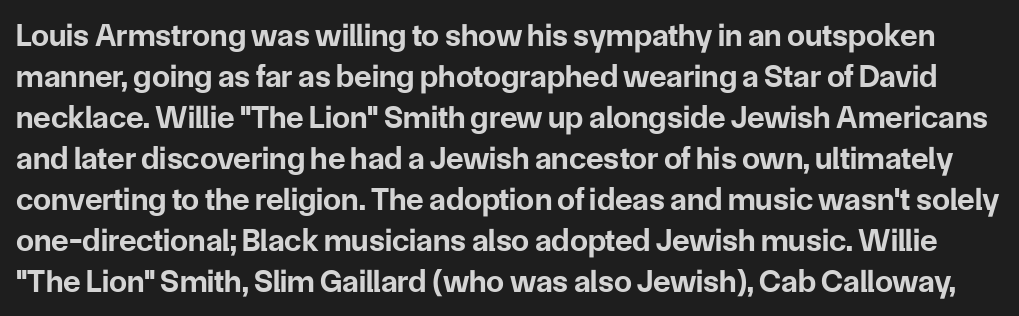
Q: Is the text bold? A: Yes.
Q: Is the text italic (slanted)? A: No, it is upright.
Q: Is the typeface a serif or a sans-serif typeface? A: Sans-serif.
Q: Is the text underlined? A: No.
Q: Is the spacing between letters normal or unusually wide? A: Normal.
Q: Is the spacing between lines tight, normal or loose? A: Normal.
Q: Width (condensed, normal, or wide)? A: Normal.
Q: Stroke contrast? A: Low.
Q: x-height? A: Medium.
Q: Monospaced? A: No.
